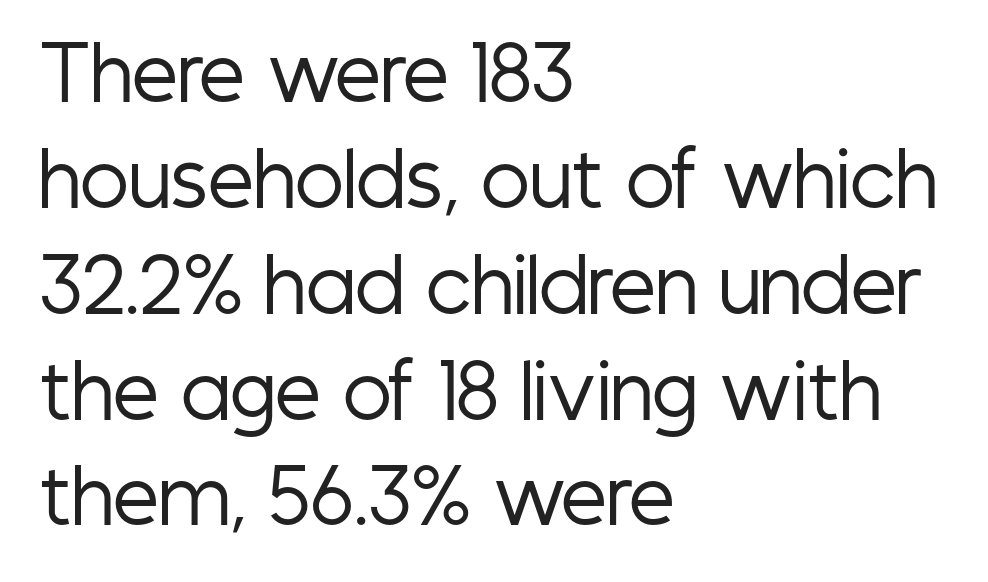
The image shows 73 px regular-weight, condensed sans-serif type, upright; set left-aligned, normal line spacing (1.45x), normal letter spacing, not underlined; low stroke contrast and a medium x-height.
